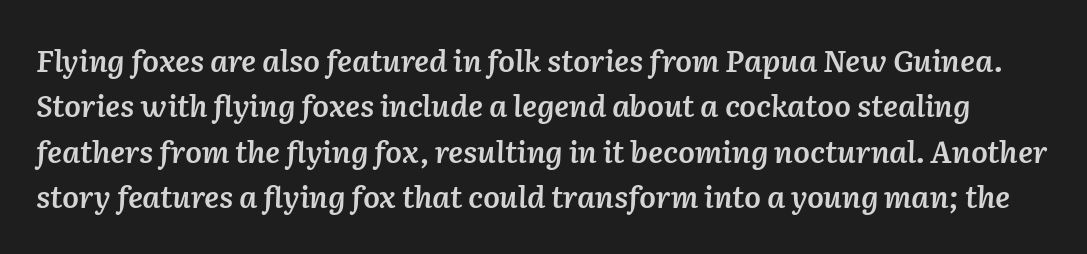
The image shows 30 px semibold type, italic (leaning right); set normal line spacing (1.51x), normal letter spacing, not underlined; low stroke contrast and a medium x-height.
